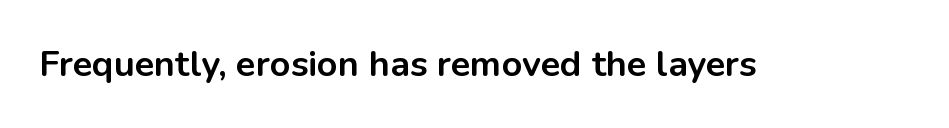
Q: Is the text bold? A: Yes.
Q: Is the text italic (slanted)? A: No, it is upright.
Q: Is the typeface a serif or a sans-serif typeface? A: Sans-serif.
Q: Is the text underlined? A: No.
Q: Is the spacing between letters normal or unusually wide? A: Normal.
Q: Width (condensed, normal, or wide)? A: Normal.
Q: Stroke contrast? A: Low.
Q: x-height? A: Medium.
Q: Monospaced? A: No.
